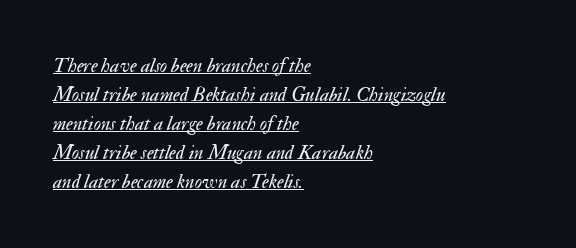
This sample is left-justified, so line endings fall wherever the words run out. A typesetter would call this leading conventional body-copy spacing. Students, note that the glyphs here touch the page at normal intervals. Observe the lean: these are italic letterforms.
